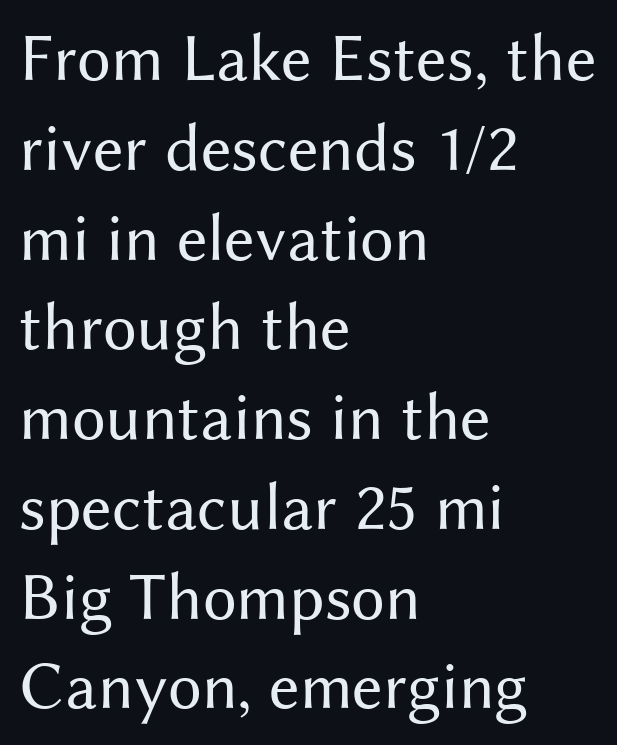
The image shows 68 px regular-weight sans-serif type, upright; set left-aligned, normal line spacing (1.32x), normal letter spacing, not underlined; medium stroke contrast and a medium x-height.
